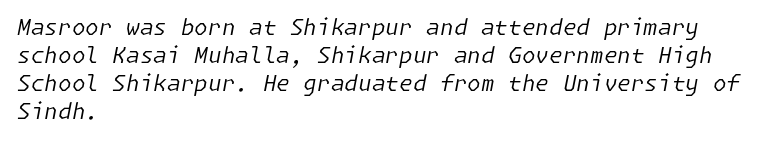
Q: Is the text bold? A: No.
Q: Is the text italic (slanted)? A: Yes, it leans right by about 11 degrees.
Q: Is the text underlined? A: No.
Q: How is the paragraph aligned? A: Left-aligned.
Q: Is the spacing between letters normal or unusually wide? A: Normal.
Q: Is the spacing between lines tight, normal or loose? A: Normal.
